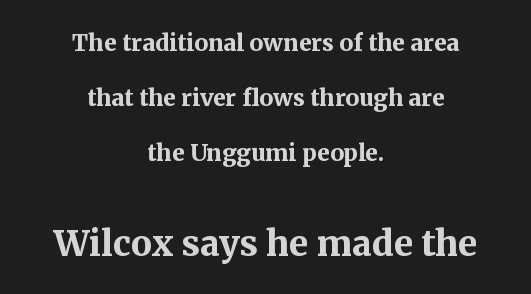
{"serif": "yes", "italic": "no", "bold": "yes", "weight": "bold", "width": "normal", "stroke_contrast": "medium", "x_height": "medium", "monospaced": "no", "underline": "no", "align": "center", "line_spacing": "loose", "line_spacing_ratio": 2.39, "letter_spacing": "normal", "letter_spacing_em": 0.0, "larger_block": "second", "size_ratio": 1.52, "glyph_px": 35}
